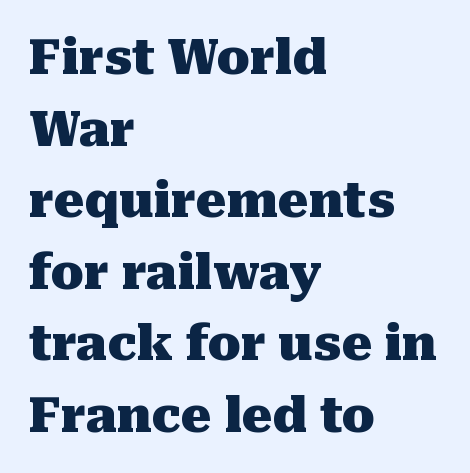
Q: Is the text bold? A: Yes.
Q: Is the text italic (slanted)? A: No, it is upright.
Q: Is the typeface a serif or a sans-serif typeface? A: Serif.
Q: Is the text underlined? A: No.
Q: How is the paragraph aligned? A: Left-aligned.
Q: Is the spacing between letters normal or unusually wide? A: Normal.
Q: Is the spacing between lines tight, normal or loose? A: Normal.
Q: Width (condensed, normal, or wide)? A: Normal.
Q: Stroke contrast? A: Medium.
Q: x-height? A: Medium.
Q: Monospaced? A: No.
